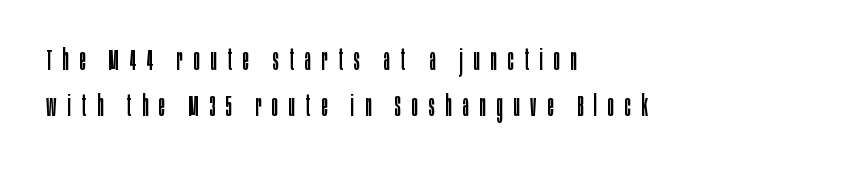
{"serif": "no", "italic": "no", "bold": "no", "weight": "regular", "width": "condensed", "stroke_contrast": "low", "x_height": "large", "monospaced": "no", "underline": "no", "align": "left", "line_spacing": "normal", "line_spacing_ratio": 1.57, "letter_spacing": "wide", "letter_spacing_em": 0.37, "glyph_px": 29}
